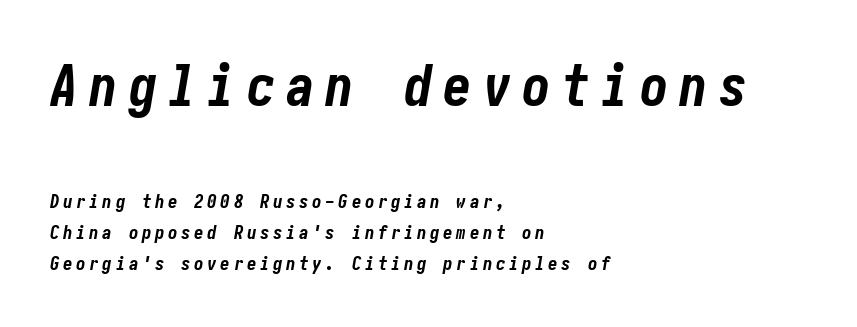
A clean baseline with only descenders dipping below it. Italic? Definitely — the glyphs are oblique. These lines carry a lot of weight — the face is fully bold. Successive baselines arrive at the customary interval. This layout puts the oversized block above and the modest block below. Each line starts at the same left margin while the right side varies.
